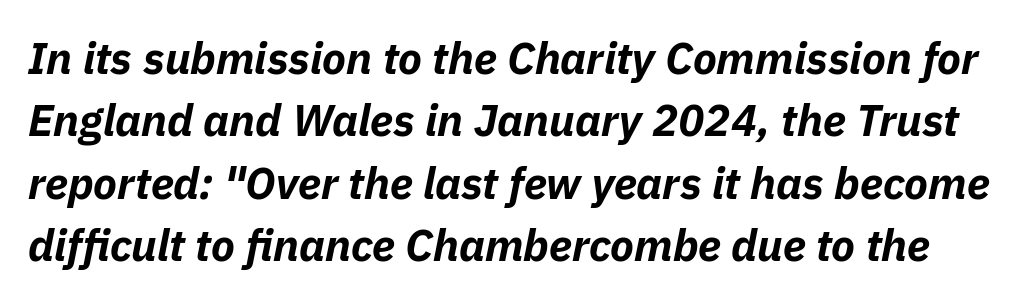
The image shows 44 px bold type, italic (leaning right); set normal line spacing (1.42x), normal letter spacing, not underlined; low stroke contrast and a medium x-height.
